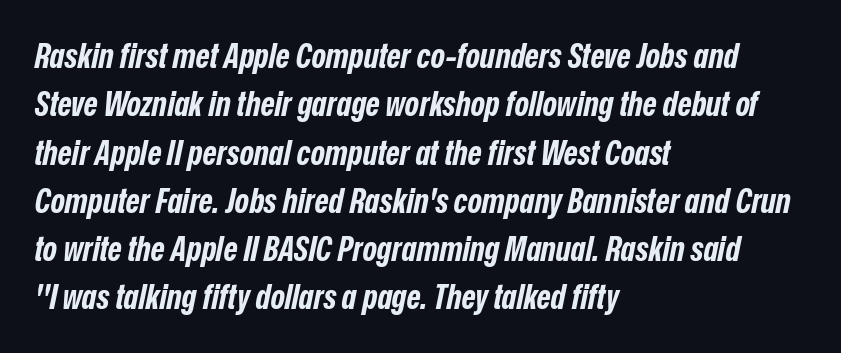
The image shows 34 px bold, condensed type, italic (leaning right); set left-aligned, normal line spacing (1.42x), normal letter spacing, not underlined; low stroke contrast and a medium x-height.
